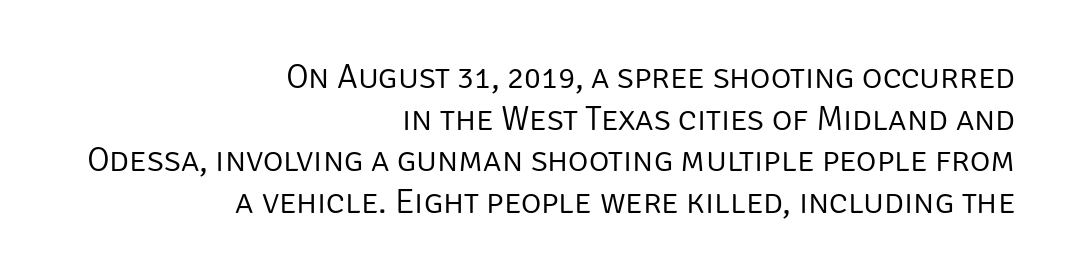
{"serif": "no", "italic": "no", "bold": "no", "weight": "light", "width": "normal", "stroke_contrast": "low", "x_height": "large", "monospaced": "no", "underline": "no", "align": "right", "line_spacing_ratio": 1.19, "letter_spacing": "normal", "letter_spacing_em": 0.0, "glyph_px": 35}
